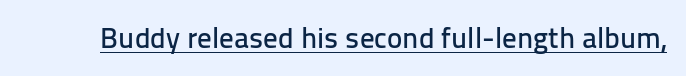
{"serif": "no", "italic": "no", "width": "normal", "stroke_contrast": "low", "x_height": "medium", "monospaced": "no", "underline": "yes", "letter_spacing": "normal", "letter_spacing_em": 0.0, "glyph_px": 29}
